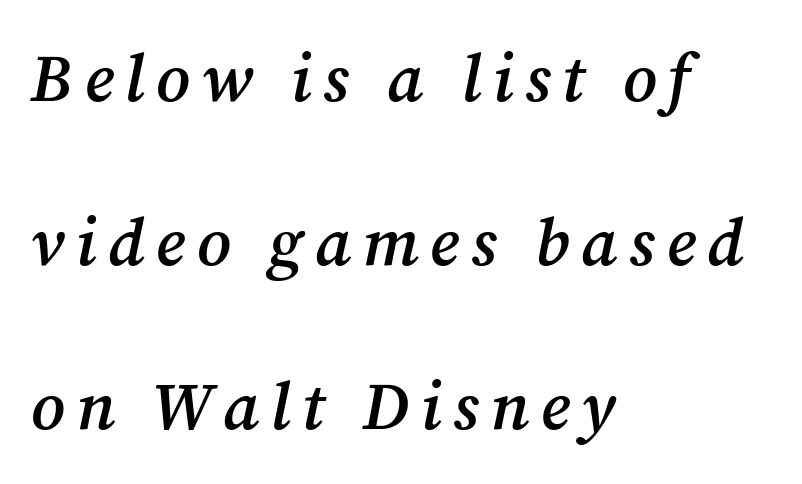
Q: Is the text bold? A: Semi-bold.
Q: Is the text italic (slanted)? A: Yes, it leans right by about 12 degrees.
Q: Is the typeface a serif or a sans-serif typeface? A: Serif.
Q: Is the text underlined? A: No.
Q: How is the paragraph aligned? A: Left-aligned.
Q: Is the spacing between lines tight, normal or loose? A: Loose.
Q: Width (condensed, normal, or wide)? A: Normal.
Q: Stroke contrast? A: Medium.
Q: x-height? A: Medium.
Q: Monospaced? A: No.
